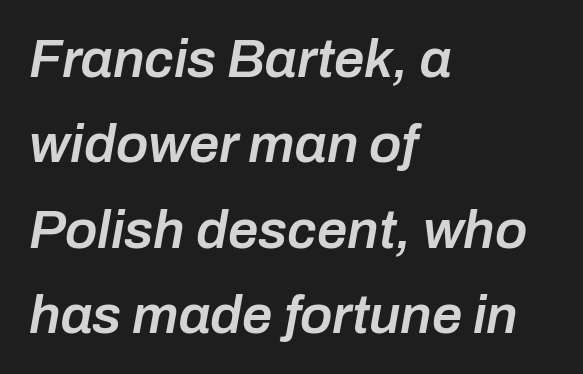
Q: Is the text bold? A: Semi-bold.
Q: Is the text italic (slanted)? A: Yes, it leans right by about 10 degrees.
Q: Is the text underlined? A: No.
Q: How is the paragraph aligned? A: Left-aligned.
Q: Is the spacing between letters normal or unusually wide? A: Normal.
Q: Is the spacing between lines tight, normal or loose? A: Normal.
Q: Width (condensed, normal, or wide)? A: Normal.
Q: Stroke contrast? A: Low.
Q: x-height? A: Medium.
Q: Monospaced? A: No.
